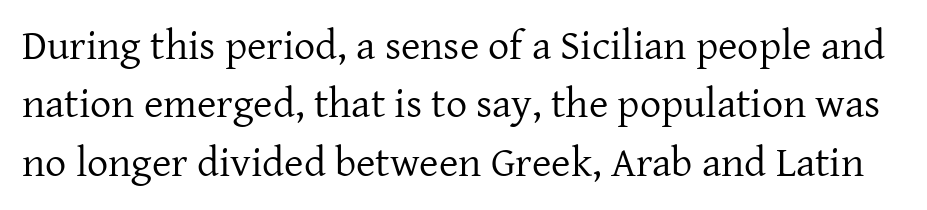
Q: Is the text bold? A: No.
Q: Is the text italic (slanted)? A: No, it is upright.
Q: Is the typeface a serif or a sans-serif typeface? A: Serif.
Q: Is the text underlined? A: No.
Q: Is the spacing between letters normal or unusually wide? A: Normal.
Q: Is the spacing between lines tight, normal or loose? A: Normal.
Q: Width (condensed, normal, or wide)? A: Normal.
Q: Stroke contrast? A: Low.
Q: x-height? A: Medium.
Q: Monospaced? A: No.
